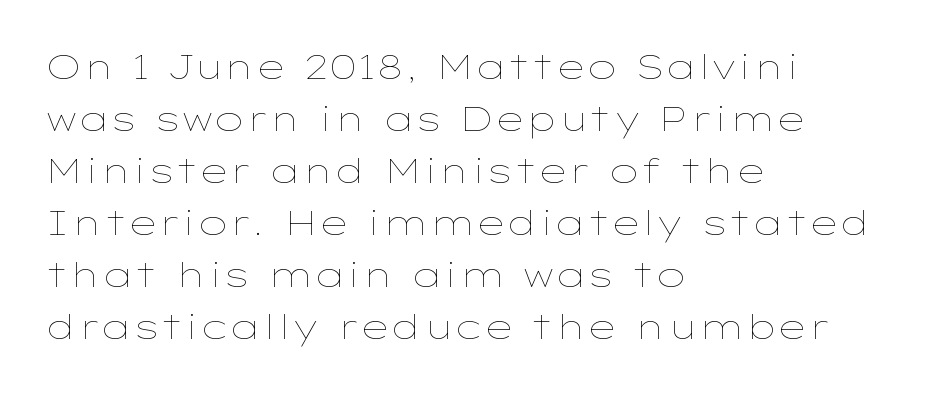
{"italic": "no", "bold": "no", "weight": "thin", "width": "wide", "stroke_contrast": "low", "x_height": "medium", "monospaced": "no", "underline": "no", "align": "left", "line_spacing": "normal", "line_spacing_ratio": 1.53, "letter_spacing": "normal", "letter_spacing_em": 0.0, "glyph_px": 34}
